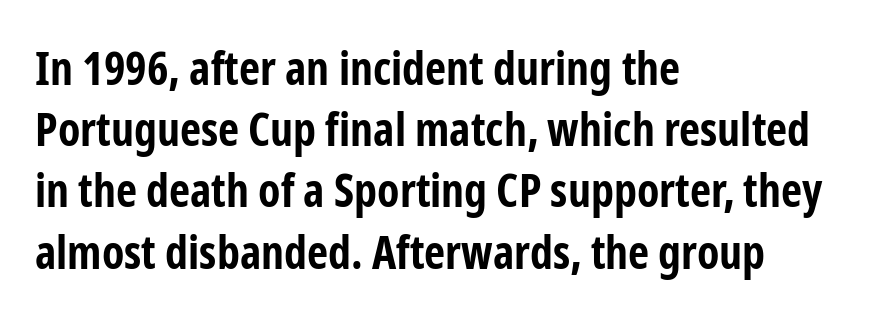
These words are printed bold, with thick strokes throughout. Vertical strokes here are truly vertical. The string is rendered with underlining switched off. Words appear dense and cohesive because spacing is normal. The line-height multiplier appears to be the usual default. You could not count columns in this text — the font is proportionally spaced.
